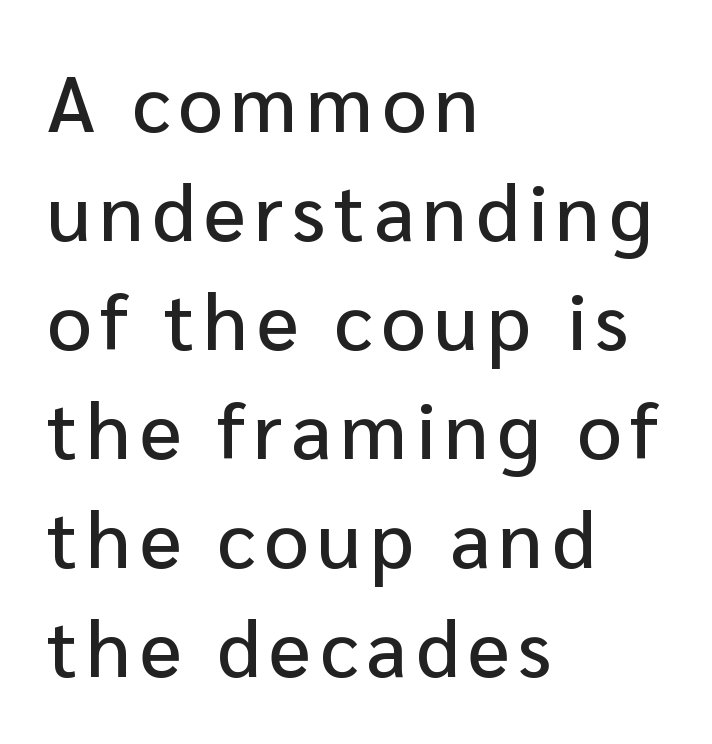
Q: Is the text italic (slanted)? A: No, it is upright.
Q: Is the typeface a serif or a sans-serif typeface? A: Sans-serif.
Q: Is the text underlined? A: No.
Q: How is the paragraph aligned? A: Left-aligned.
Q: Is the spacing between lines tight, normal or loose? A: Normal.
Q: Width (condensed, normal, or wide)? A: Normal.
Q: Stroke contrast? A: Low.
Q: x-height? A: Medium.
Q: Monospaced? A: No.
